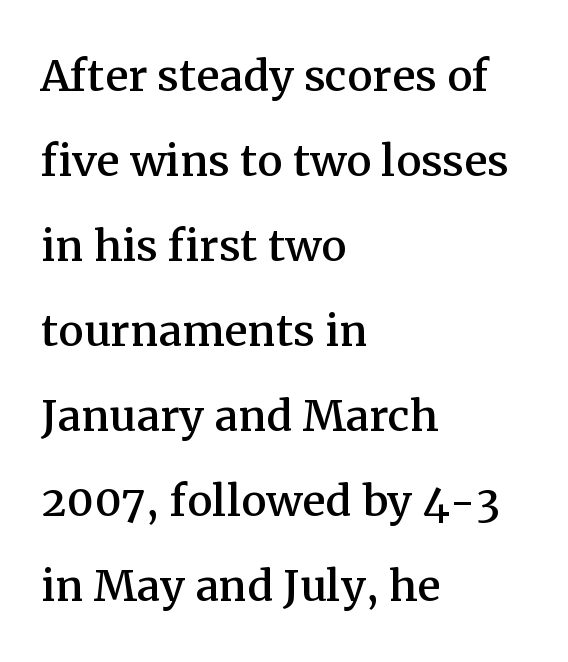
{"serif": "yes", "italic": "no", "width": "normal", "stroke_contrast": "medium", "x_height": "medium", "monospaced": "no", "underline": "no", "align": "left", "line_spacing": "normal", "line_spacing_ratio": 1.49, "letter_spacing": "normal", "letter_spacing_em": 0.0, "glyph_px": 57}
